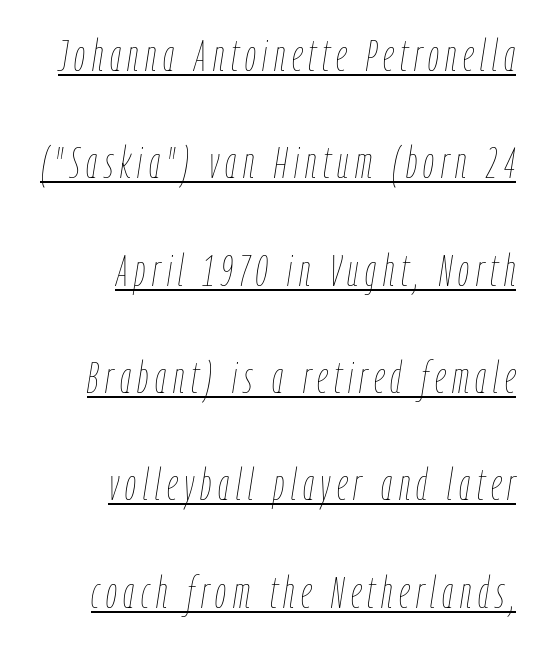
{"italic": "yes", "lean": "right", "slant_degrees": 9, "bold": "no", "weight": "thin", "width": "condensed", "stroke_contrast": "low", "x_height": "medium", "monospaced": "no", "underline": "yes", "align": "right", "line_spacing": "loose", "line_spacing_ratio": 2.44, "glyph_px": 44}
